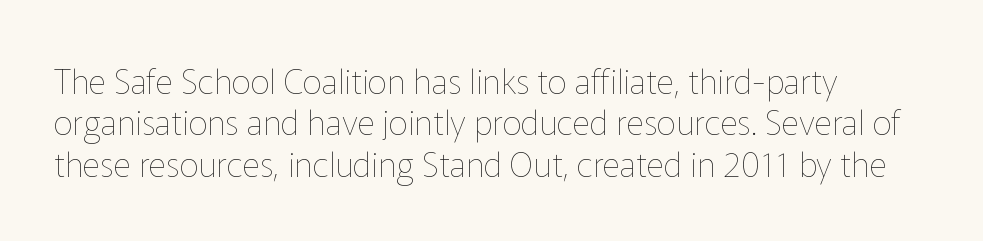
{"italic": "no", "bold": "no", "weight": "thin", "width": "normal", "stroke_contrast": "low", "x_height": "medium", "monospaced": "no", "underline": "no", "align": "left", "line_spacing_ratio": 1.22, "letter_spacing": "normal", "letter_spacing_em": 0.0, "glyph_px": 34}
